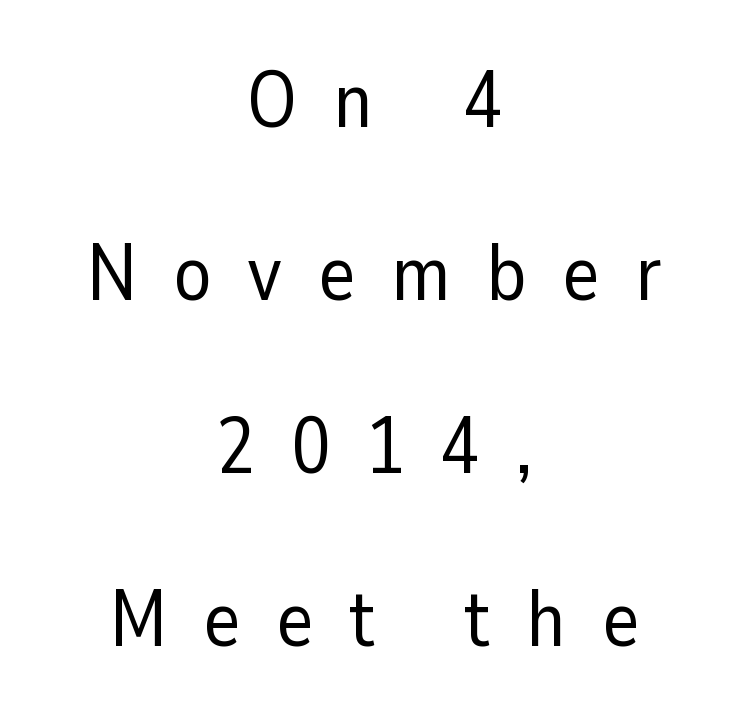
The image shows 79 px regular-weight sans-serif type, upright; set centered, loose line spacing (2.19x), unusually wide letter spacing (+0.45 em), not underlined; low stroke contrast and a medium x-height.
